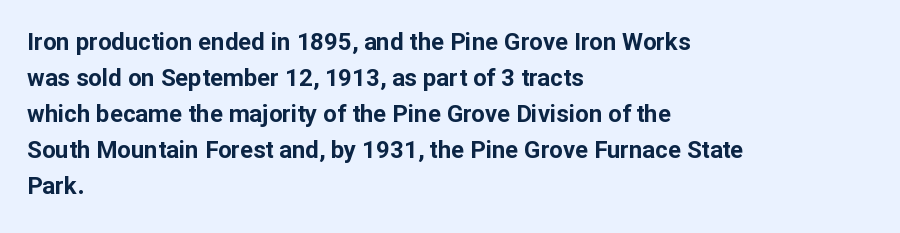
Q: Is the text bold? A: Yes.
Q: Is the text italic (slanted)? A: No, it is upright.
Q: Is the text underlined? A: No.
Q: How is the paragraph aligned? A: Left-aligned.
Q: Is the spacing between letters normal or unusually wide? A: Normal.
Q: Is the spacing between lines tight, normal or loose? A: Normal.
